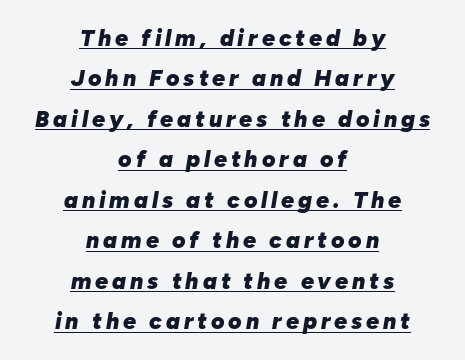
The image shows 23 px bold type, italic (leaning right); set centered, line spacing 1.76x, underlined.
